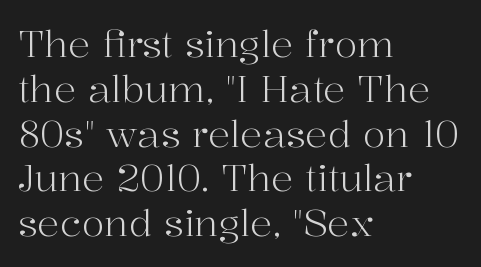
Q: Is the text bold? A: No.
Q: Is the text italic (slanted)? A: No, it is upright.
Q: Is the typeface a serif or a sans-serif typeface? A: Serif.
Q: Is the text underlined? A: No.
Q: How is the paragraph aligned? A: Left-aligned.
Q: Is the spacing between letters normal or unusually wide? A: Normal.
Q: Width (condensed, normal, or wide)? A: Normal.
Q: Stroke contrast? A: High.
Q: x-height? A: Medium.
Q: Monospaced? A: No.
